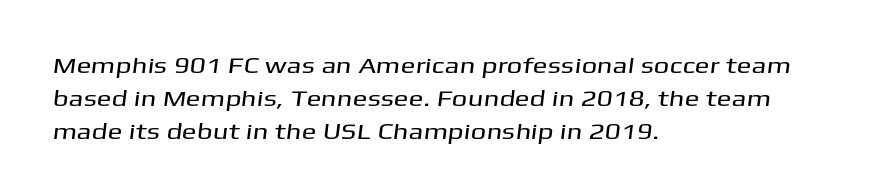
Q: Is the text underlined? A: No.
Q: How is the paragraph aligned? A: Left-aligned.
Q: Is the spacing between letters normal or unusually wide? A: Normal.
Q: Is the spacing between lines tight, normal or loose? A: Normal.
